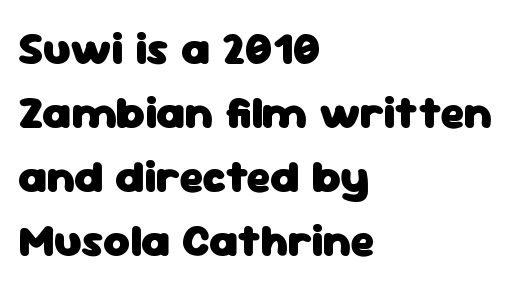
Short note: letters normally spaced. A typesetter would mark this as roman, not italic. In terms of letterform style, serifs are entirely absent. Varying glyph widths throughout — classic text-font behaviour. Regular leading. Line starts are locked; line ends wander.
